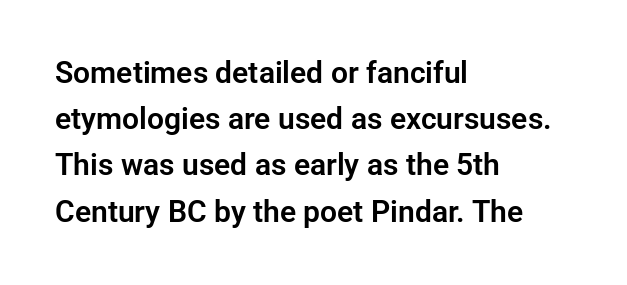
The designer left line spacing at the default. A sans-serif font was chosen for this passage. The lettering stays uniformly vertical, giving the passage a roman look. Type without underlining. Visually the block forms a straight wall on the left and a jagged coastline on the right.
